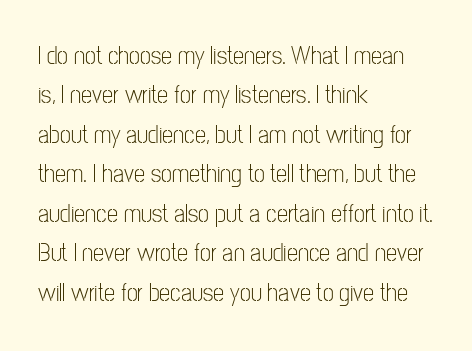
This block has exactly the height ordinary leading produces. Heft: none added — not bold. The face used here is rendered with its standard letterfit. Horizontally, the lines are justified to the leading edge only.
